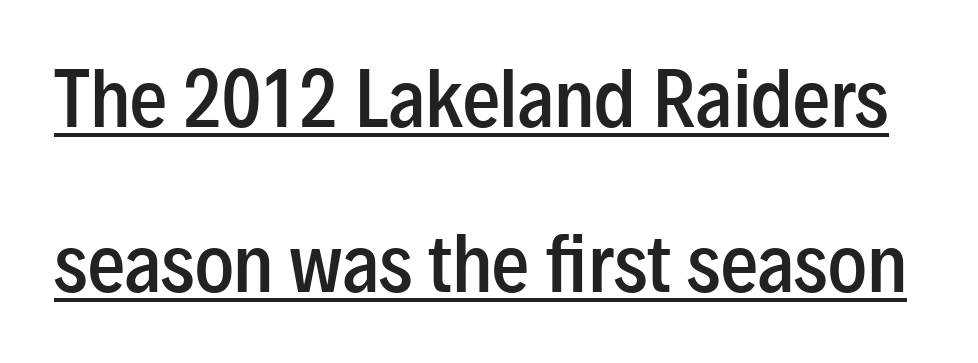
{"serif": "no", "italic": "no", "bold": "semi", "weight": "semibold", "width": "condensed", "stroke_contrast": "low", "x_height": "medium", "monospaced": "no", "underline": "yes", "line_spacing": "loose", "line_spacing_ratio": 2.23, "letter_spacing": "normal", "letter_spacing_em": 0.0, "glyph_px": 74}
